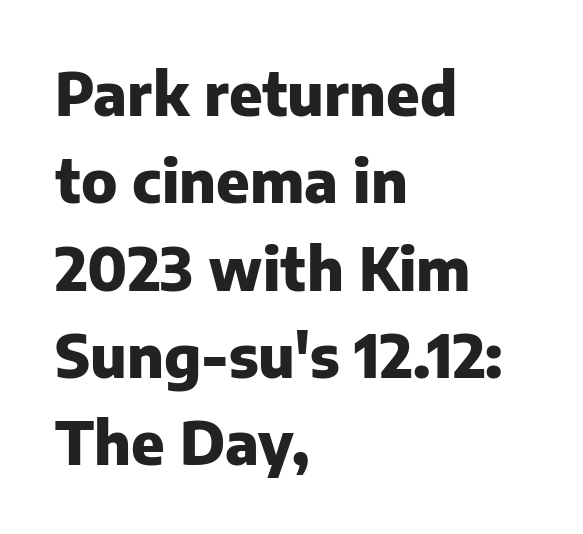
Heavy-handed strokes throughout: this text is bold. The baseline area is clear. The lettering stays uniformly vertical, giving the passage a roman look. Short note: letters normally spaced.
